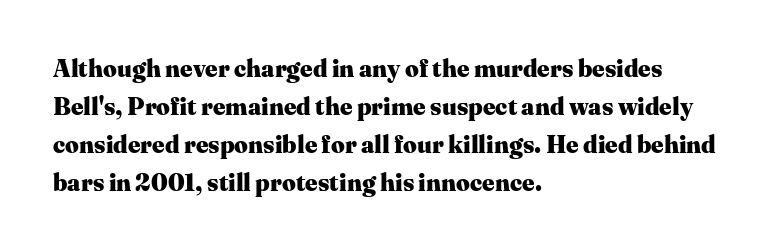
The image shows 24 px bold type, upright; set left-aligned, normal line spacing (1.59x), normal letter spacing, not underlined.
